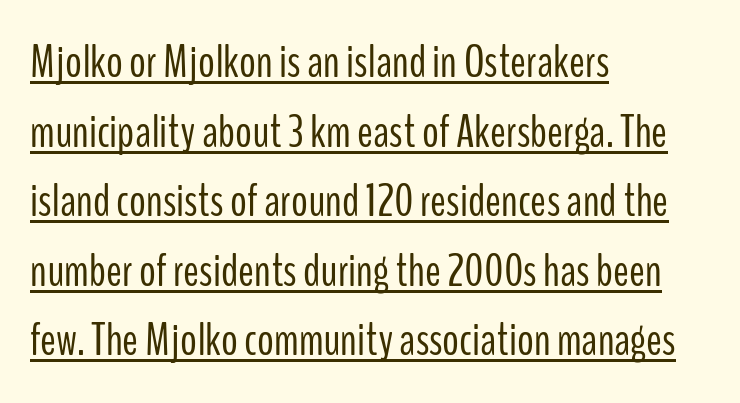
The image shows 47 px light, condensed sans-serif type, upright; set left-aligned, normal line spacing (1.48x), normal letter spacing, underlined; low stroke contrast and a medium x-height.
